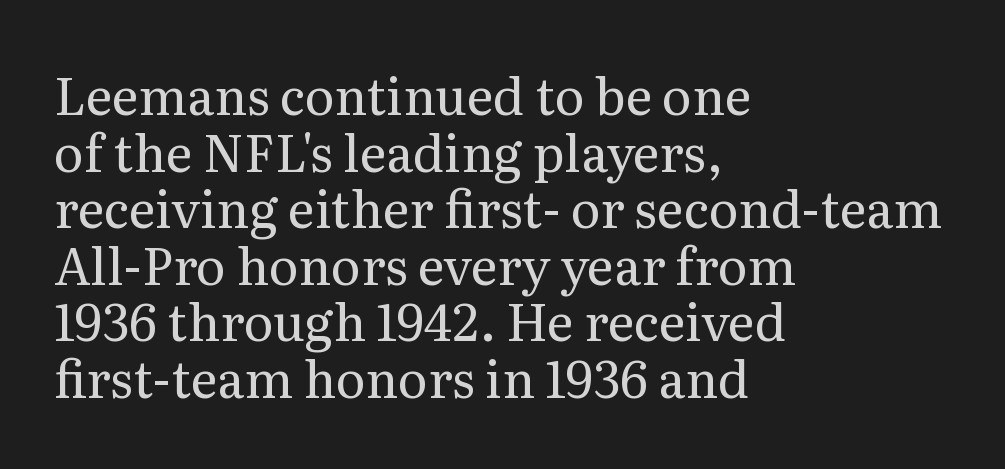
The passage shown is typeset with a serif family. No word sits above an underline. You could barely slide anything between these rows. How are the letters spaced? Ordinarily, with no added tracking. No extra ink here — the face is not bold. Which margin do the lines hug? The left one — the right edge is uneven.
